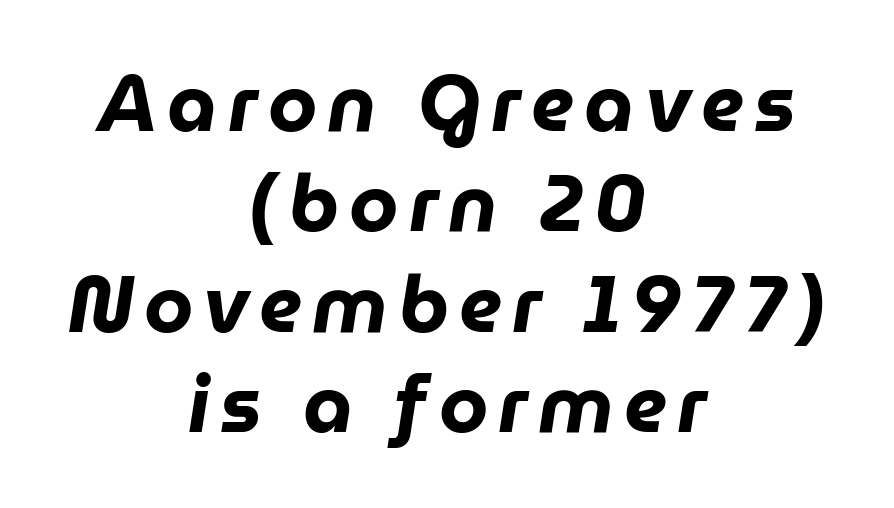
Q: Is the text bold? A: Yes.
Q: Is the text italic (slanted)? A: Yes, it leans right by about 9 degrees.
Q: Is the text underlined? A: No.
Q: How is the paragraph aligned? A: Centered.
Q: Is the spacing between lines tight, normal or loose? A: Normal.
Q: Width (condensed, normal, or wide)? A: Normal.
Q: Stroke contrast? A: Low.
Q: x-height? A: Medium.
Q: Monospaced? A: No.
